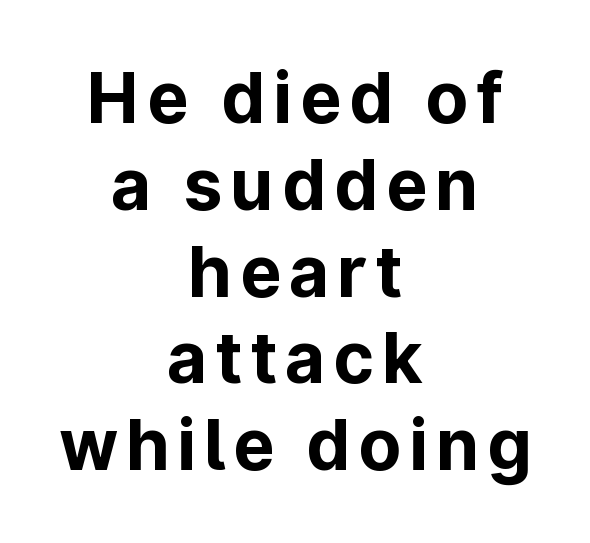
The image shows 70 px bold sans-serif type, upright; set centered, line spacing 1.24x, not underlined; low stroke contrast and a medium x-height.
